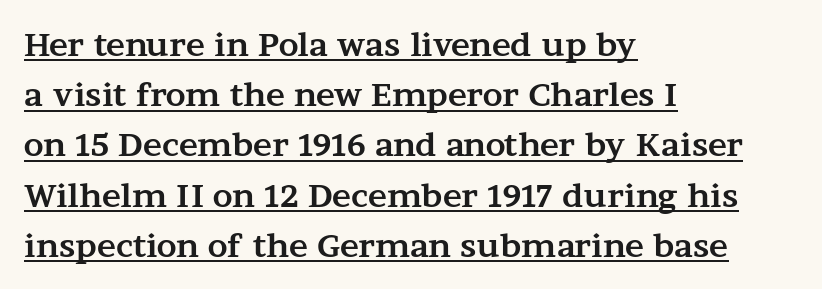
Q: Is the text bold? A: Yes.
Q: Is the text italic (slanted)? A: No, it is upright.
Q: Is the typeface a serif or a sans-serif typeface? A: Serif.
Q: Is the text underlined? A: Yes.
Q: How is the paragraph aligned? A: Left-aligned.
Q: Is the spacing between letters normal or unusually wide? A: Normal.
Q: Is the spacing between lines tight, normal or loose? A: Normal.
Q: Width (condensed, normal, or wide)? A: Wide.
Q: Stroke contrast? A: Medium.
Q: x-height? A: Medium.
Q: Monospaced? A: No.
